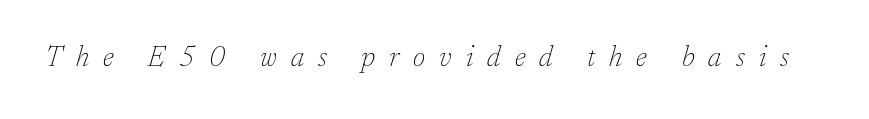
Q: Is the text bold? A: No.
Q: Is the text italic (slanted)? A: Yes, it leans right by about 17 degrees.
Q: Is the typeface a serif or a sans-serif typeface? A: Serif.
Q: Is the text underlined? A: No.
Q: Is the spacing between letters normal or unusually wide? A: Unusually wide.
Q: Width (condensed, normal, or wide)? A: Normal.
Q: Stroke contrast? A: Low.
Q: x-height? A: Medium.
Q: Monospaced? A: No.
